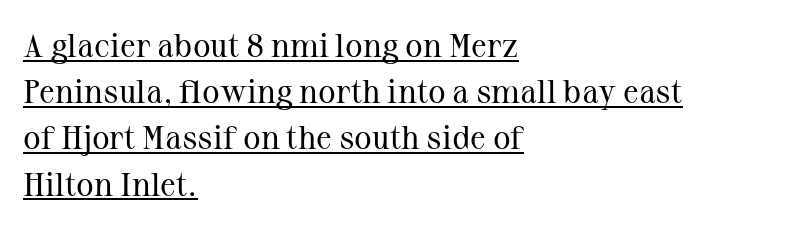
{"serif": "yes", "italic": "no", "bold": "no", "weight": "regular", "width": "normal", "stroke_contrast": "medium", "x_height": "medium", "monospaced": "no", "underline": "yes", "align": "left", "line_spacing": "normal", "line_spacing_ratio": 1.4, "letter_spacing": "normal", "letter_spacing_em": 0.0, "glyph_px": 33}
